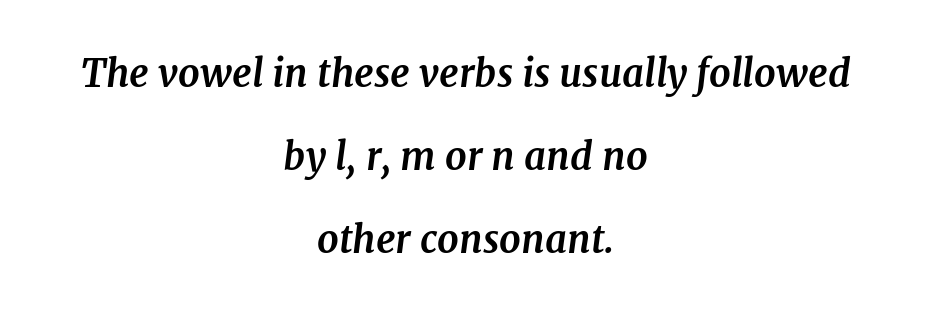
{"serif": "yes", "italic": "yes", "lean": "right", "slant_degrees": 7, "bold": "yes", "weight": "bold", "width": "normal", "stroke_contrast": "medium", "x_height": "medium", "monospaced": "no", "underline": "no", "align": "center", "line_spacing": "loose", "line_spacing_ratio": 2.18, "letter_spacing": "normal", "letter_spacing_em": 0.0, "glyph_px": 38}
